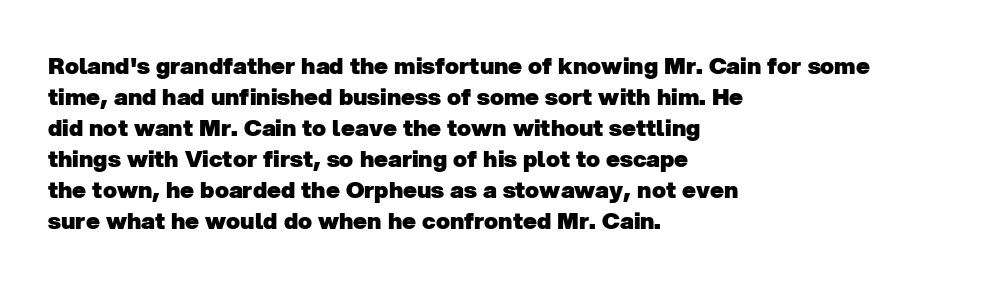
Q: Is the text bold? A: Yes.
Q: Is the text underlined? A: No.
Q: How is the paragraph aligned? A: Left-aligned.
Q: Is the spacing between letters normal or unusually wide? A: Normal.
Q: Is the spacing between lines tight, normal or loose? A: Normal.
